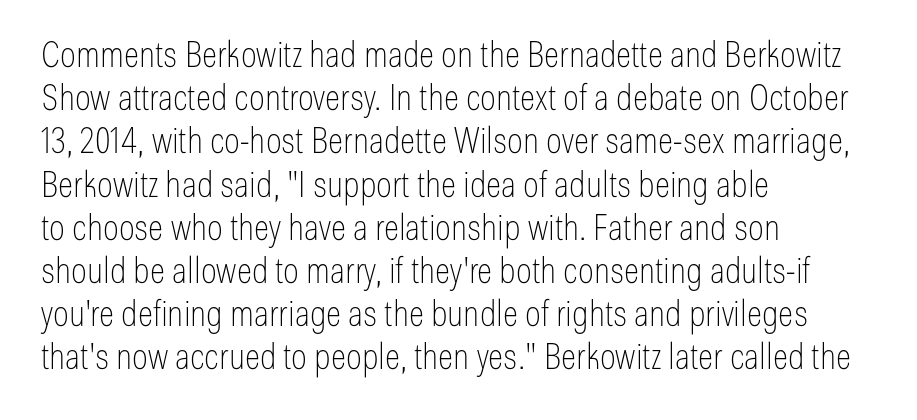
Q: Is the text bold? A: No.
Q: Is the text italic (slanted)? A: No, it is upright.
Q: Is the typeface a serif or a sans-serif typeface? A: Sans-serif.
Q: Is the text underlined? A: No.
Q: How is the paragraph aligned? A: Left-aligned.
Q: Is the spacing between letters normal or unusually wide? A: Normal.
Q: Width (condensed, normal, or wide)? A: Condensed.
Q: Stroke contrast? A: Low.
Q: x-height? A: Medium.
Q: Monospaced? A: No.
